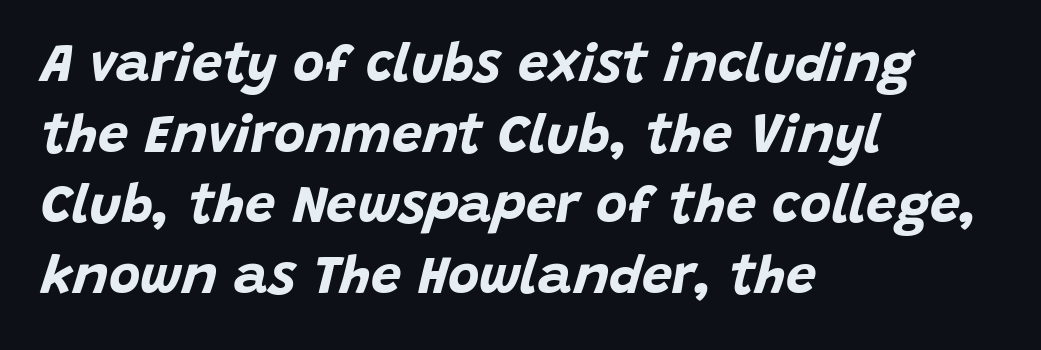
Q: Is the text bold? A: Yes.
Q: Is the text italic (slanted)? A: Yes, it leans right by about 15 degrees.
Q: Is the text underlined? A: No.
Q: How is the paragraph aligned? A: Left-aligned.
Q: Is the spacing between letters normal or unusually wide? A: Normal.
Q: Is the spacing between lines tight, normal or loose? A: Normal.
Q: Width (condensed, normal, or wide)? A: Normal.
Q: Stroke contrast? A: Low.
Q: x-height? A: Large.
Q: Monospaced? A: No.
